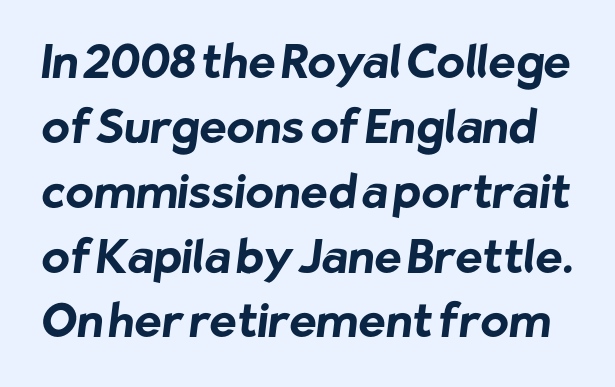
Q: Is the text bold? A: Yes.
Q: Is the typeface a serif or a sans-serif typeface? A: Sans-serif.
Q: Is the text underlined? A: No.
Q: Is the spacing between letters normal or unusually wide? A: Normal.
Q: Is the spacing between lines tight, normal or loose? A: Normal.
Q: Width (condensed, normal, or wide)? A: Normal.
Q: Stroke contrast? A: Low.
Q: x-height? A: Medium.
Q: Monospaced? A: No.
